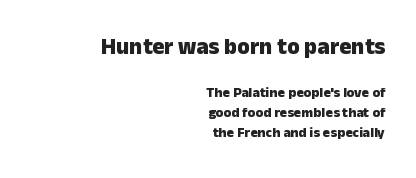
Between these two stacked blocks, the higher one wins on size. These lines sit exactly where default settings would place them. Designer's note — italics off, roman on. The characters look thick and weighty, a clear bold. A student would call this right alignment; a typographer would say flush right, rag left.
